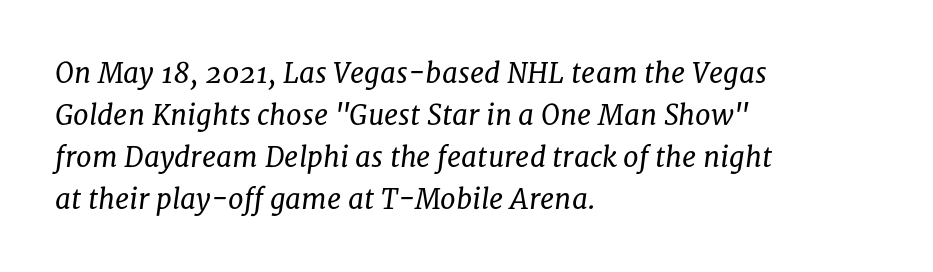
The image shows 28 px regular-weight serif type, italic (leaning right); set left-aligned, normal line spacing (1.5x), normal letter spacing, not underlined; low stroke contrast and a medium x-height.
